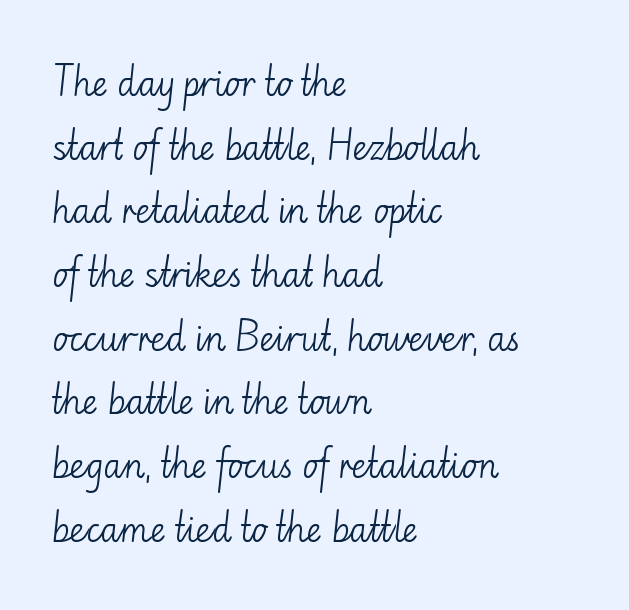
The image shows 33 px light sans-serif type; set left-aligned, loose line spacing (1.93x), normal letter spacing, not underlined; low stroke contrast and a small x-height.
